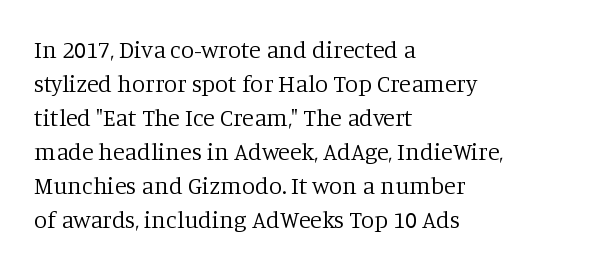
Q: Is the text bold? A: No.
Q: Is the text italic (slanted)? A: No, it is upright.
Q: Is the text underlined? A: No.
Q: How is the paragraph aligned? A: Left-aligned.
Q: Is the spacing between letters normal or unusually wide? A: Normal.
Q: Is the spacing between lines tight, normal or loose? A: Normal.
